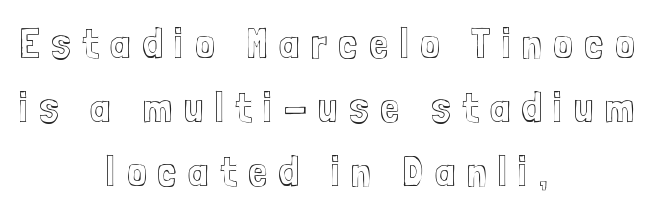
{"italic": "no", "width": "condensed", "x_height": "medium", "monospaced": "no", "underline": "no", "align": "center", "line_spacing": "normal", "line_spacing_ratio": 1.49, "letter_spacing": "wide", "letter_spacing_em": 0.27, "glyph_px": 43}
